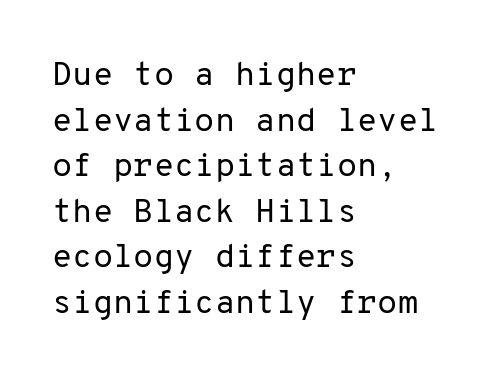
The image shows 33 px regular-weight sans-serif type, upright, monospaced; set left-aligned, normal line spacing (1.38x), normal letter spacing, not underlined; low stroke contrast and a medium x-height.
